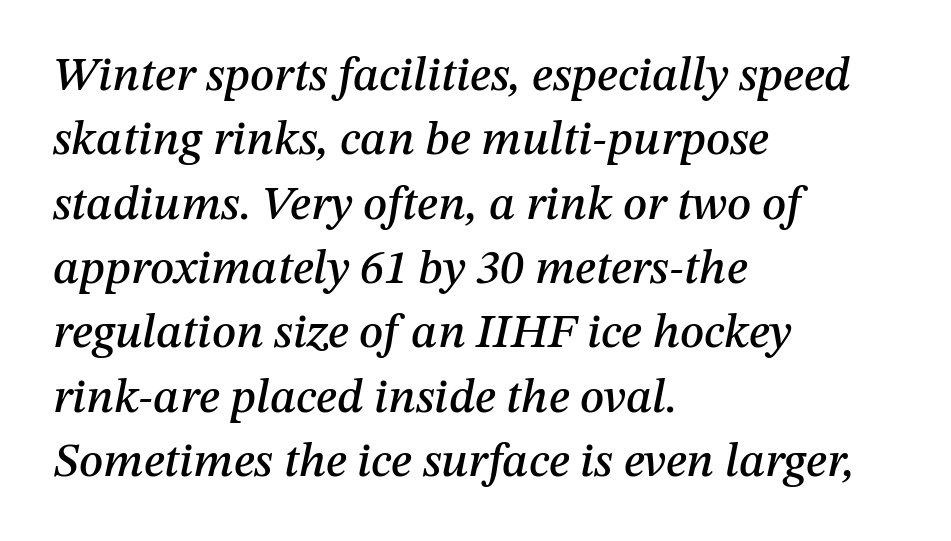
The image shows 48 px text type, italic (leaning right); set left-aligned, normal line spacing (1.34x), normal letter spacing, not underlined; medium stroke contrast and a medium x-height.
